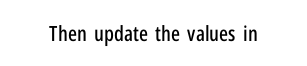
Q: Is the text italic (slanted)? A: No, it is upright.
Q: Is the text underlined? A: No.
Q: Is the spacing between letters normal or unusually wide? A: Normal.
